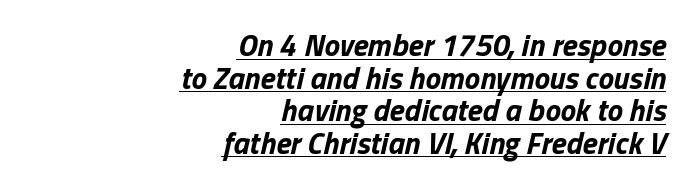
Q: Is the text bold? A: Yes.
Q: Is the text italic (slanted)? A: Yes, it leans right by about 13 degrees.
Q: Is the text underlined? A: Yes.
Q: How is the paragraph aligned? A: Right-aligned.
Q: Is the spacing between letters normal or unusually wide? A: Normal.
Q: Is the spacing between lines tight, normal or loose? A: Tight.
Q: Width (condensed, normal, or wide)? A: Normal.
Q: Stroke contrast? A: Low.
Q: x-height? A: Medium.
Q: Monospaced? A: No.
